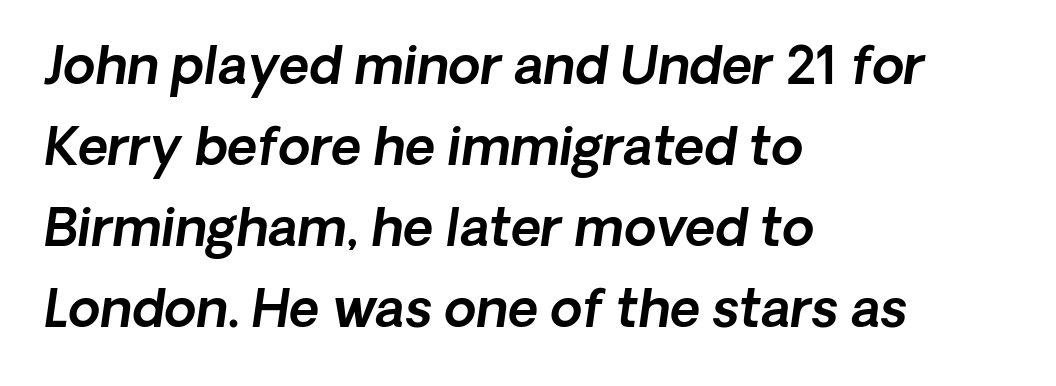
{"serif": "no", "width": "normal", "x_height": "medium", "monospaced": "no", "underline": "no", "align": "left", "line_spacing": "normal", "line_spacing_ratio": 1.56, "letter_spacing": "normal", "letter_spacing_em": 0.0, "glyph_px": 52}
